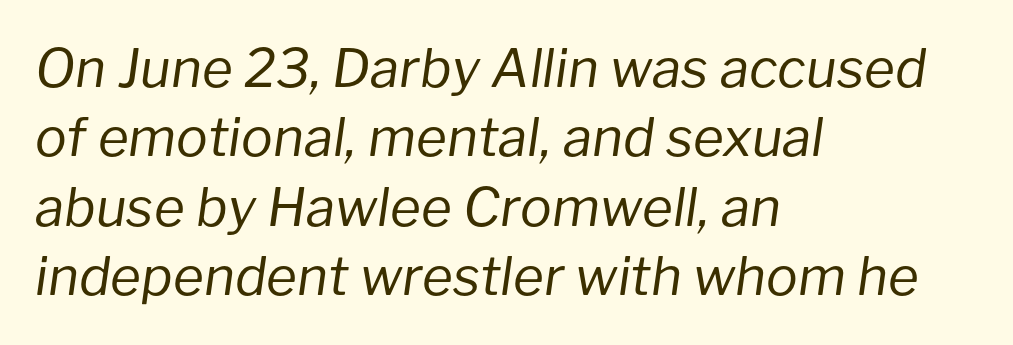
The face used here is proportionally spaced, like ordinary book or web type. Is the type heavy? It reads as light-to-regular instead. Words appear dense and cohesive because spacing is normal. Letters rest on an invisible, unmarked baseline. These lines stack with their left ends in a neat column.
